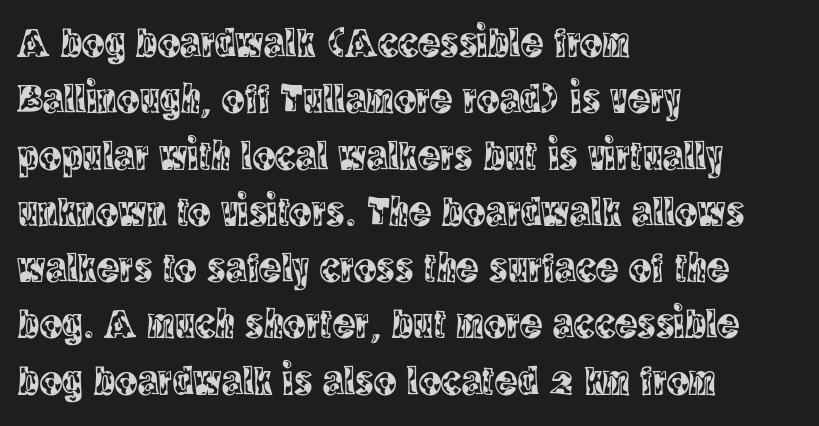
{"serif": "yes", "italic": "no", "width": "condensed", "x_height": "large", "monospaced": "no", "underline": "no", "align": "left", "line_spacing": "normal", "line_spacing_ratio": 1.34, "letter_spacing": "normal", "letter_spacing_em": 0.0, "glyph_px": 42}
